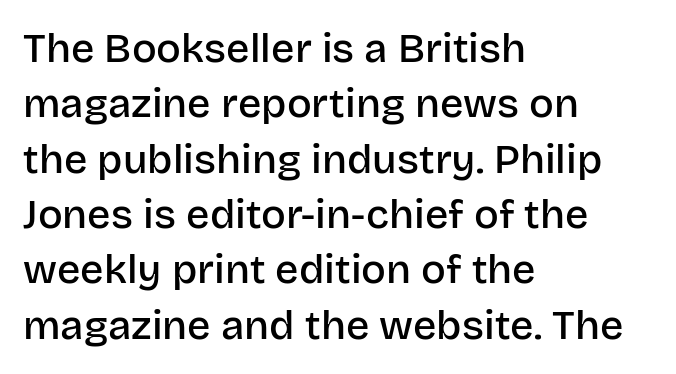
Q: Is the text bold? A: Semi-bold.
Q: Is the text italic (slanted)? A: No, it is upright.
Q: Is the typeface a serif or a sans-serif typeface? A: Sans-serif.
Q: Is the text underlined? A: No.
Q: How is the paragraph aligned? A: Left-aligned.
Q: Is the spacing between letters normal or unusually wide? A: Normal.
Q: Is the spacing between lines tight, normal or loose? A: Normal.
Q: Width (condensed, normal, or wide)? A: Normal.
Q: Stroke contrast? A: Low.
Q: x-height? A: Large.
Q: Monospaced? A: No.
